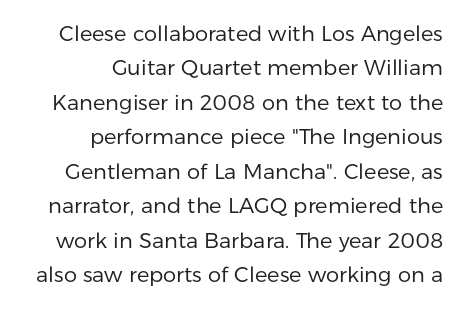
The image shows 21 px text type, upright; set right-aligned, normal line spacing (1.64x), normal letter spacing, not underlined.
